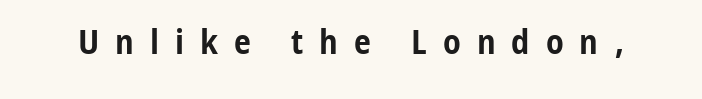
The image shows 34 px bold, condensed sans-serif type, upright; set unusually wide letter spacing (+0.47 em), not underlined; low stroke contrast and a medium x-height.
